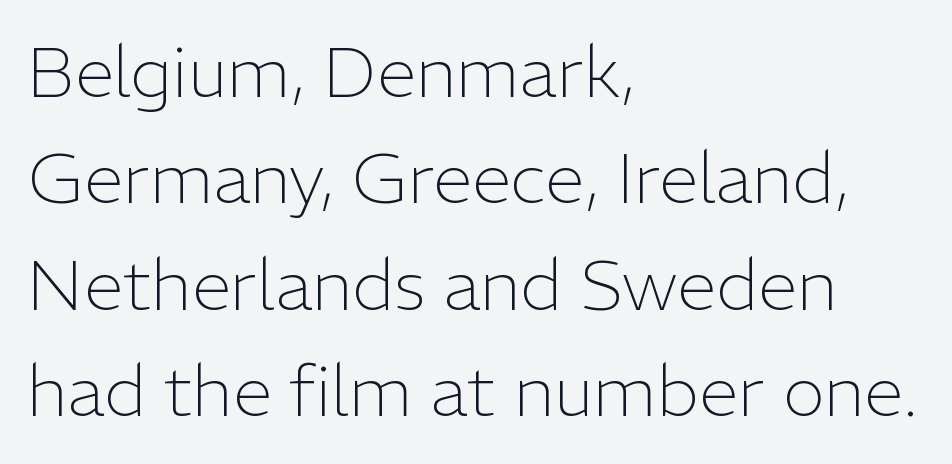
Characters follow at the spacing the type designer built in. A roman cut, with each character standing at attention. The text was rendered using a sans face with plain stroke endings. Proportional: the letters do not fall into vertical columns.
